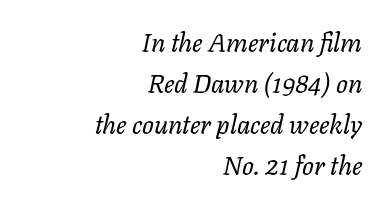
Is this a heavy cut? Hardly; it is regular or lighter. A clean baseline with only descenders dipping below it. The lettering tilts uniformly, giving the passage an italic look. Does the leading feel generous? No, just average. Does extra space separate the letters? No, they use regular spacing.
